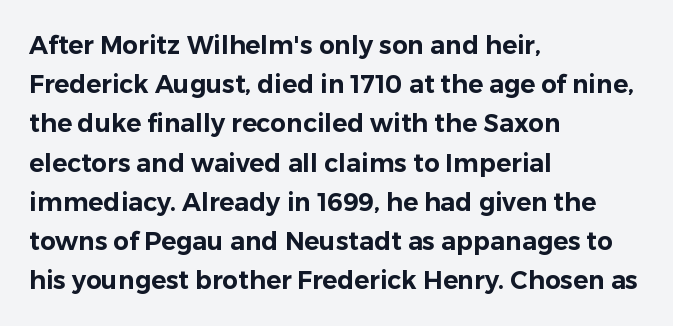
{"italic": "no", "underline": "no", "align": "left", "line_spacing": "normal", "line_spacing_ratio": 1.57, "letter_spacing": "normal", "letter_spacing_em": 0.0, "glyph_px": 25}
